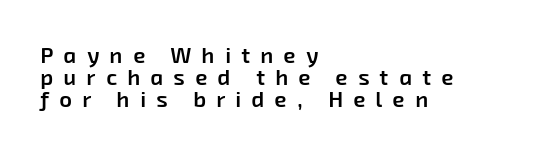
Q: Is the text bold? A: Semi-bold.
Q: Is the text underlined? A: No.
Q: How is the paragraph aligned? A: Left-aligned.
Q: Is the spacing between letters normal or unusually wide? A: Unusually wide.
Q: Is the spacing between lines tight, normal or loose? A: Tight.
